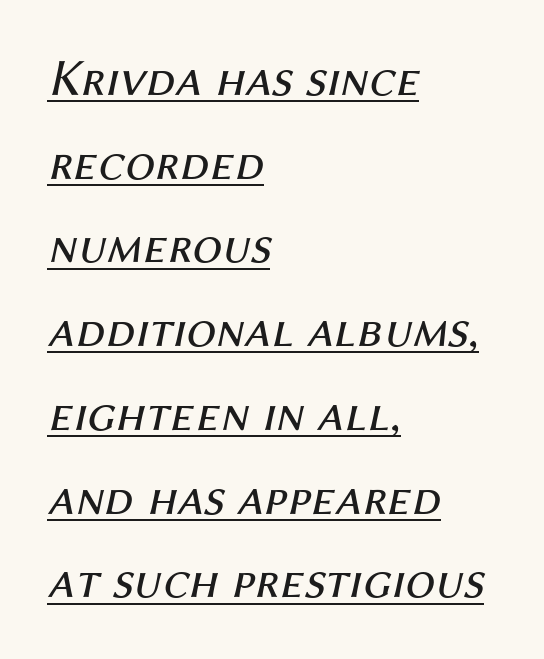
The image shows 53 px regular-weight type, italic (leaning right); set left-aligned, normal line spacing (1.58x), normal letter spacing, underlined; medium stroke contrast and a medium x-height.
